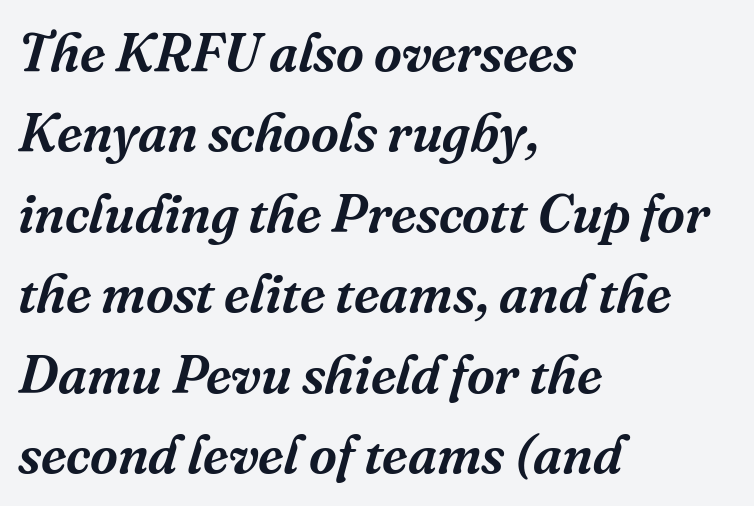
Q: Is the text italic (slanted)? A: Yes, it leans right by about 16 degrees.
Q: Is the typeface a serif or a sans-serif typeface? A: Serif.
Q: Is the text underlined? A: No.
Q: How is the paragraph aligned? A: Left-aligned.
Q: Is the spacing between letters normal or unusually wide? A: Normal.
Q: Is the spacing between lines tight, normal or loose? A: Normal.
Q: Width (condensed, normal, or wide)? A: Normal.
Q: Stroke contrast? A: Medium.
Q: x-height? A: Medium.
Q: Monospaced? A: No.
